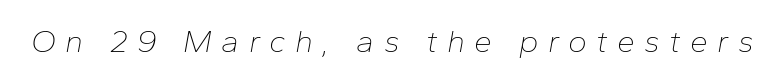
The image shows 32 px thin type, italic (leaning right); set unusually wide letter spacing (+0.29 em), not underlined; low stroke contrast and a medium x-height.
